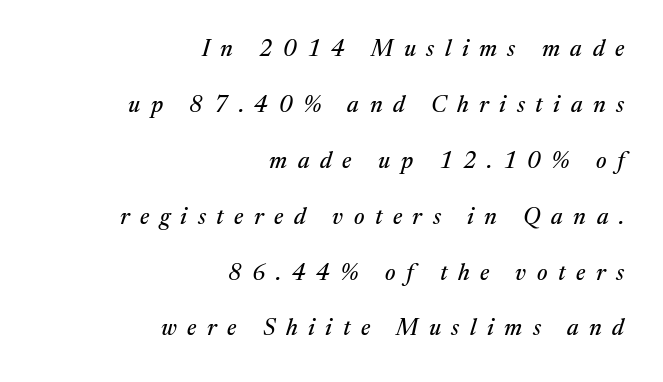
{"italic": "yes", "lean": "right", "slant_degrees": 17, "underline": "no", "align": "right", "line_spacing": "loose", "line_spacing_ratio": 2.43, "letter_spacing": "wide", "letter_spacing_em": 0.46, "glyph_px": 23}
